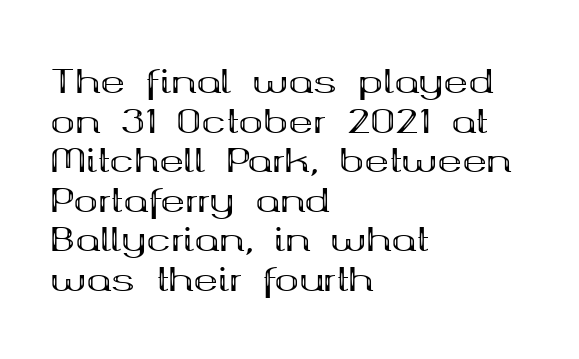
Is this a fixed-width face? No — the glyphs have proportional, varying widths. A bare baseline throughout the passage. Leftover space on each line is placed entirely after the last word. On the weight axis this lands at bold, roughly 700. This sample uses plain, unmodified letter spacing.
